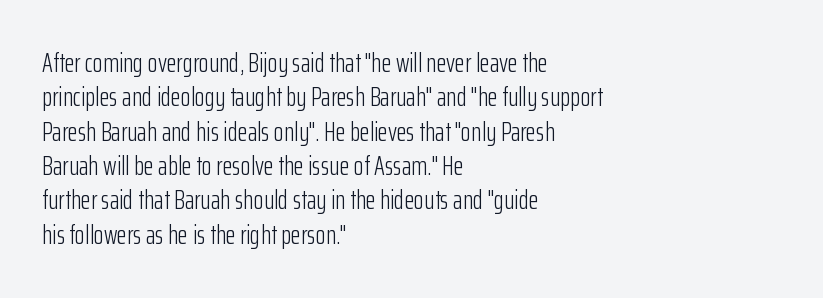
{"italic": "no", "bold": "no", "underline": "no", "align": "left", "line_spacing": "normal", "line_spacing_ratio": 1.32, "letter_spacing": "normal", "letter_spacing_em": 0.0, "glyph_px": 26}
